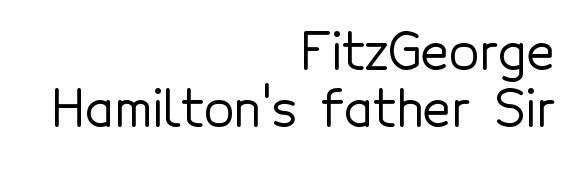
{"serif": "no", "italic": "no", "width": "normal", "x_height": "medium", "monospaced": "no", "underline": "no", "align": "right", "line_spacing_ratio": 1.17, "letter_spacing": "normal", "letter_spacing_em": 0.0, "glyph_px": 49}
